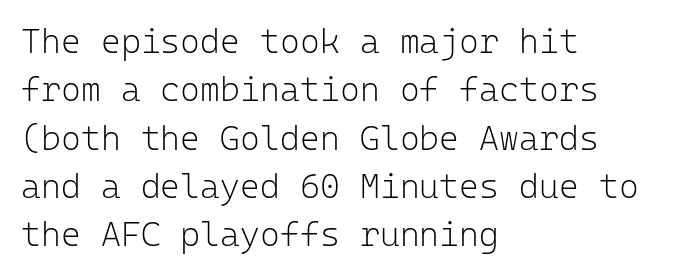
Q: Is the text bold? A: No.
Q: Is the text italic (slanted)? A: No, it is upright.
Q: Is the typeface a serif or a sans-serif typeface? A: Sans-serif.
Q: Is the text underlined? A: No.
Q: How is the paragraph aligned? A: Left-aligned.
Q: Is the spacing between letters normal or unusually wide? A: Normal.
Q: Is the spacing between lines tight, normal or loose? A: Normal.
Q: Width (condensed, normal, or wide)? A: Normal.
Q: Stroke contrast? A: Low.
Q: x-height? A: Medium.
Q: Monospaced? A: Yes.
